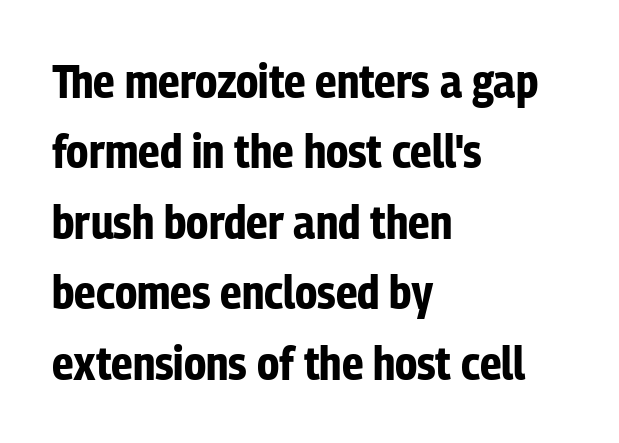
Q: Is the text bold? A: Yes.
Q: Is the text italic (slanted)? A: No, it is upright.
Q: Is the typeface a serif or a sans-serif typeface? A: Sans-serif.
Q: Is the text underlined? A: No.
Q: How is the paragraph aligned? A: Left-aligned.
Q: Is the spacing between letters normal or unusually wide? A: Normal.
Q: Is the spacing between lines tight, normal or loose? A: Normal.
Q: Width (condensed, normal, or wide)? A: Condensed.
Q: Stroke contrast? A: Low.
Q: x-height? A: Medium.
Q: Monospaced? A: No.
